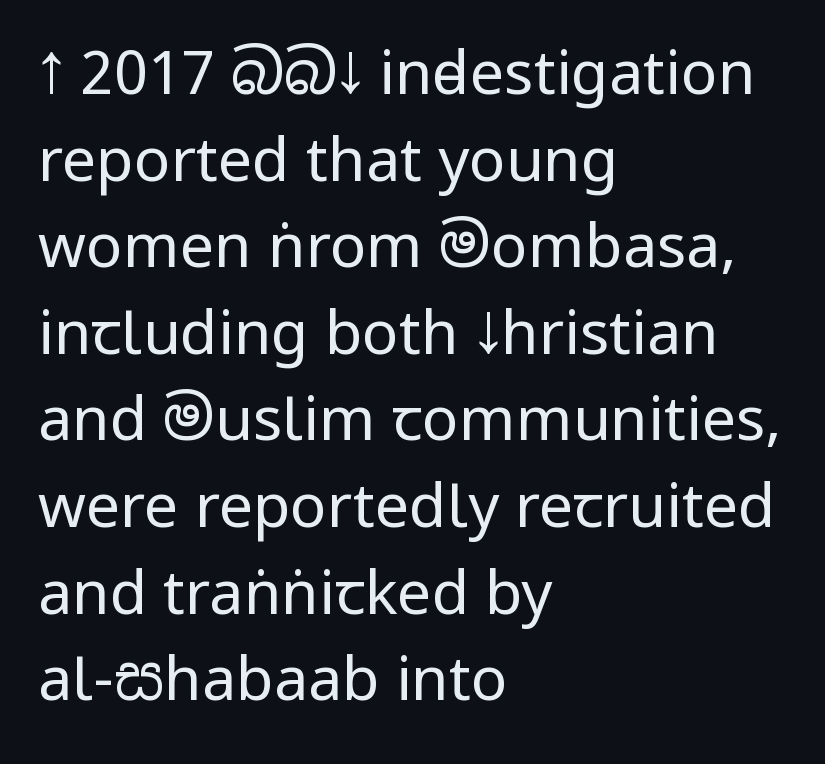
Q: Is the text bold? A: No.
Q: Is the text italic (slanted)? A: No, it is upright.
Q: Is the typeface a serif or a sans-serif typeface? A: Sans-serif.
Q: Is the text underlined? A: No.
Q: How is the paragraph aligned? A: Left-aligned.
Q: Is the spacing between letters normal or unusually wide? A: Normal.
Q: Is the spacing between lines tight, normal or loose? A: Normal.
Q: Width (condensed, normal, or wide)? A: Condensed.
Q: Stroke contrast? A: Low.
